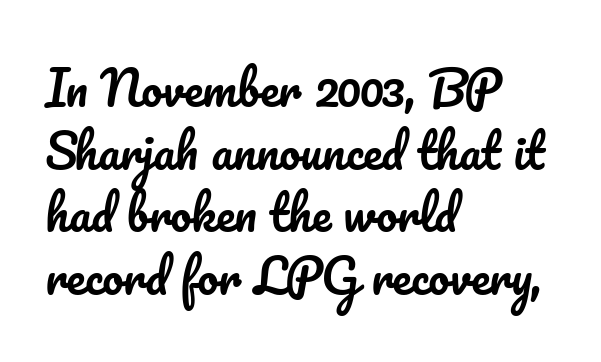
{"width": "normal", "stroke_contrast": "low", "x_height": "small", "monospaced": "no", "underline": "no", "align": "left", "line_spacing": "normal", "line_spacing_ratio": 1.33, "letter_spacing": "normal", "letter_spacing_em": 0.0, "glyph_px": 47}
